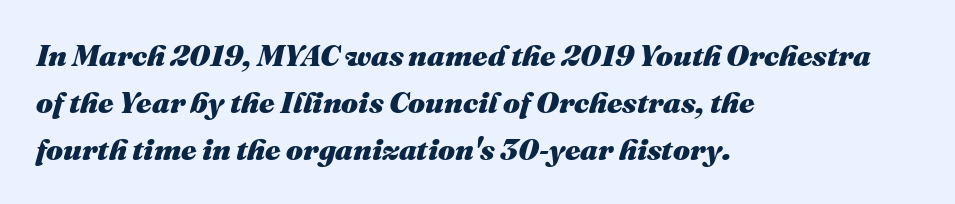
Q: Is the text bold? A: Yes.
Q: Is the text italic (slanted)? A: Yes, it leans right by about 16 degrees.
Q: Is the text underlined? A: No.
Q: How is the paragraph aligned? A: Left-aligned.
Q: Is the spacing between letters normal or unusually wide? A: Normal.
Q: Is the spacing between lines tight, normal or loose? A: Normal.
Q: Width (condensed, normal, or wide)? A: Normal.
Q: Stroke contrast? A: Medium.
Q: x-height? A: Medium.
Q: Monospaced? A: No.
